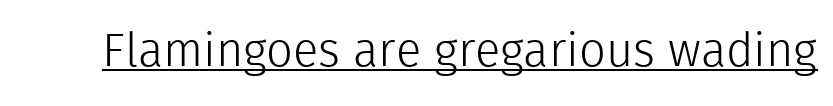
Q: Is the text bold? A: No.
Q: Is the text italic (slanted)? A: No, it is upright.
Q: Is the typeface a serif or a sans-serif typeface? A: Sans-serif.
Q: Is the text underlined? A: Yes.
Q: Is the spacing between letters normal or unusually wide? A: Normal.
Q: Width (condensed, normal, or wide)? A: Normal.
Q: x-height? A: Medium.
Q: Monospaced? A: No.
